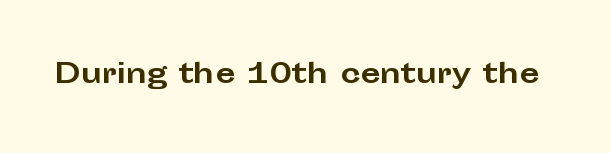
The image shows 26 px bold type, upright; set normal letter spacing, not underlined.
